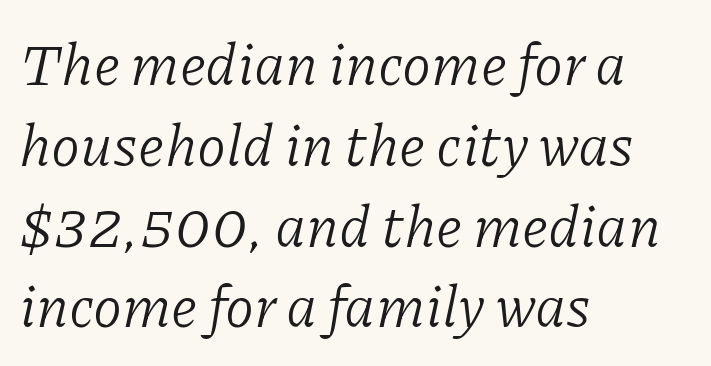
{"serif": "yes", "italic": "yes", "lean": "right", "slant_degrees": 11, "bold": "no", "weight": "light", "width": "normal", "stroke_contrast": "low", "x_height": "medium", "monospaced": "no", "underline": "no", "align": "left", "line_spacing": "normal", "line_spacing_ratio": 1.37, "letter_spacing": "normal", "letter_spacing_em": 0.0, "glyph_px": 59}
